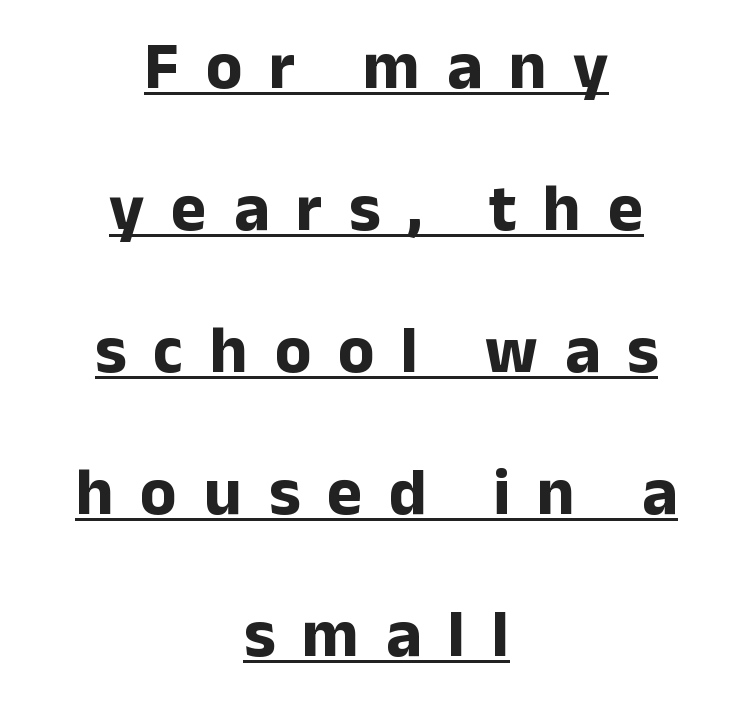
The image shows 67 px bold sans-serif type, upright; set centered, loose line spacing (2.12x), unusually wide letter spacing (+0.4 em), underlined; low stroke contrast and a medium x-height.
